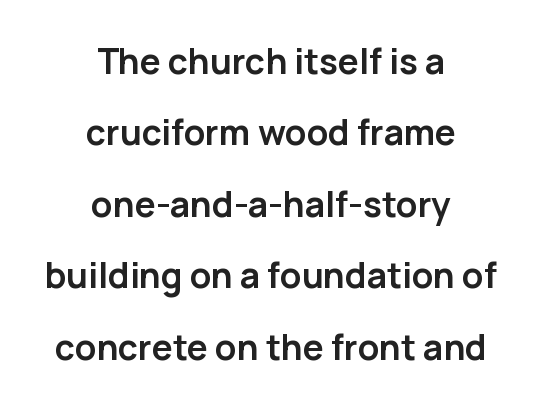
Q: Is the text bold? A: Yes.
Q: Is the text italic (slanted)? A: No, it is upright.
Q: Is the typeface a serif or a sans-serif typeface? A: Sans-serif.
Q: Is the text underlined? A: No.
Q: How is the paragraph aligned? A: Centered.
Q: Is the spacing between letters normal or unusually wide? A: Normal.
Q: Is the spacing between lines tight, normal or loose? A: Loose.
Q: Width (condensed, normal, or wide)? A: Normal.
Q: Stroke contrast? A: Low.
Q: x-height? A: Medium.
Q: Monospaced? A: No.
